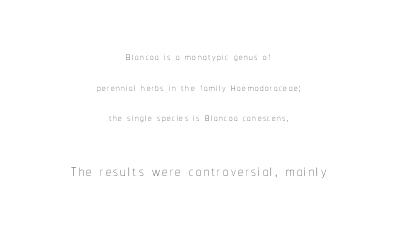
Heft: none added — not bold. The specimen omits any rule beneath the text block's lines. Reading down the block, each line starts at a different indent, mirrored at its end. Quick note: not italic, upright. Students, observe: this is what heavily led, spacious text looks like.
